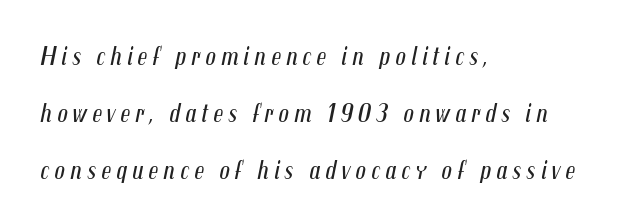
Q: Is the text bold? A: No.
Q: Is the text italic (slanted)? A: Yes, it leans right by about 12 degrees.
Q: Is the text underlined? A: No.
Q: How is the paragraph aligned? A: Left-aligned.
Q: Is the spacing between lines tight, normal or loose? A: Loose.
